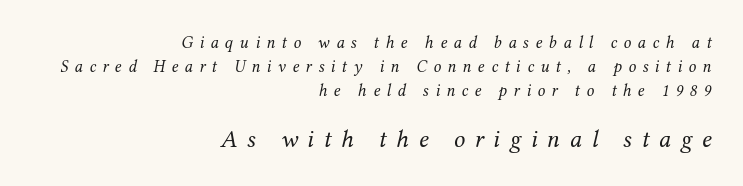
Italic: yes, the glyphs are oblique. The typesetting does not lean heavy: it is not bold. The letterforms stand isolated, each surrounded by extra space. The text block is weighted toward the right margin, trailing off unevenly leftward. The space directly below the letters is spotless.
